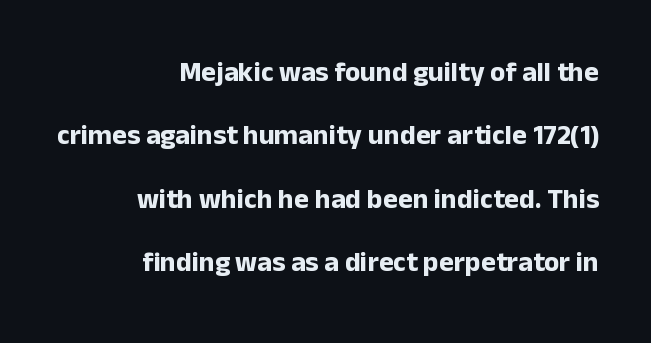
The image shows 28 px bold sans-serif type, upright; set right-aligned, loose line spacing (2.26x), normal letter spacing, not underlined; low stroke contrast and a medium x-height.
